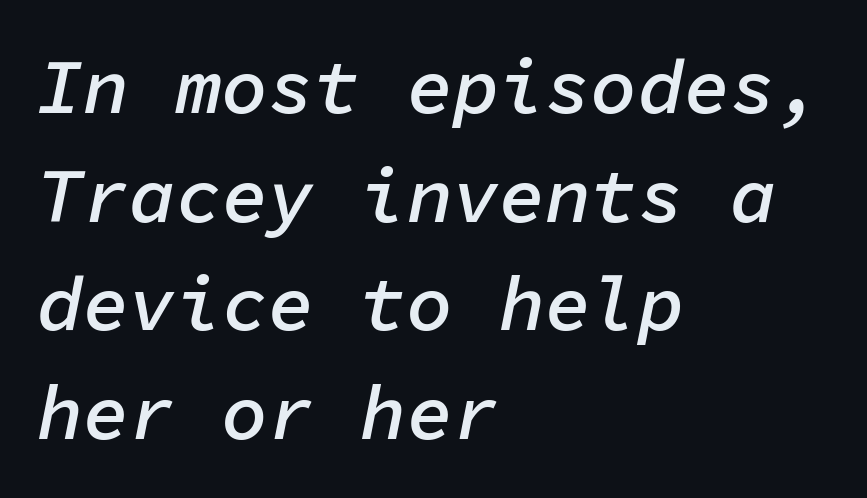
{"italic": "yes", "lean": "right", "slant_degrees": 11, "bold": "semi", "weight": "semibold", "width": "normal", "stroke_contrast": "low", "x_height": "medium", "monospaced": "yes", "underline": "no", "align": "left", "line_spacing": "normal", "line_spacing_ratio": 1.41, "letter_spacing": "normal", "letter_spacing_em": 0.0, "glyph_px": 77}
